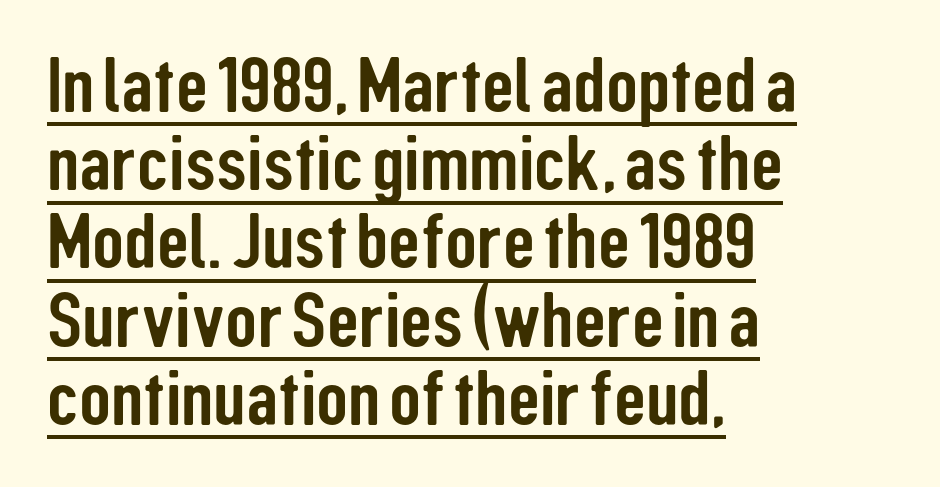
{"serif": "no", "italic": "no", "width": "condensed", "stroke_contrast": "low", "x_height": "medium", "monospaced": "no", "underline": "yes", "align": "left", "line_spacing": "tight", "line_spacing_ratio": 0.99, "letter_spacing": "normal", "letter_spacing_em": 0.0, "glyph_px": 79}
